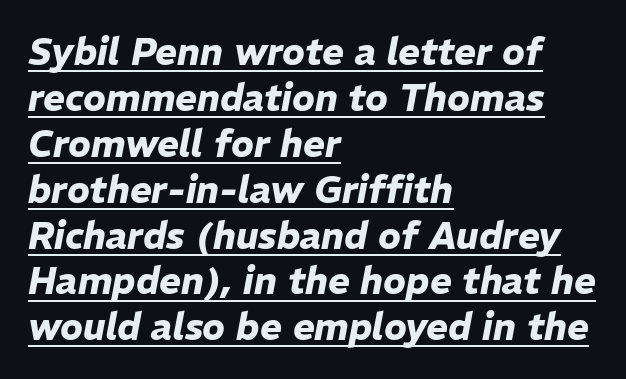
{"italic": "yes", "lean": "right", "slant_degrees": 11, "bold": "yes", "weight": "heavy", "width": "normal", "stroke_contrast": "low", "x_height": "medium", "monospaced": "no", "underline": "yes", "align": "left", "line_spacing_ratio": 1.24, "letter_spacing": "normal", "letter_spacing_em": 0.0, "glyph_px": 37}
